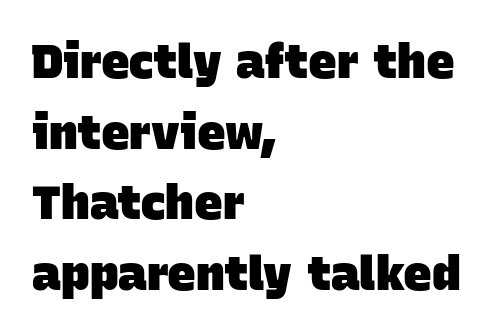
Q: Is the text bold? A: Yes.
Q: Is the typeface a serif or a sans-serif typeface? A: Sans-serif.
Q: Is the text underlined? A: No.
Q: How is the paragraph aligned? A: Left-aligned.
Q: Is the spacing between letters normal or unusually wide? A: Normal.
Q: Is the spacing between lines tight, normal or loose? A: Normal.
Q: Width (condensed, normal, or wide)? A: Normal.
Q: Stroke contrast? A: Low.
Q: x-height? A: Large.
Q: Monospaced? A: No.
